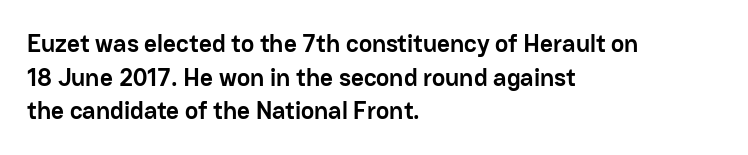
Students, note that the glyphs here touch the page at normal intervals. Chunky letters — that's bold for sure. Descenders are the only things crossing below the line. Notice how the passage keeps a crisp vertical edge on the left only.
